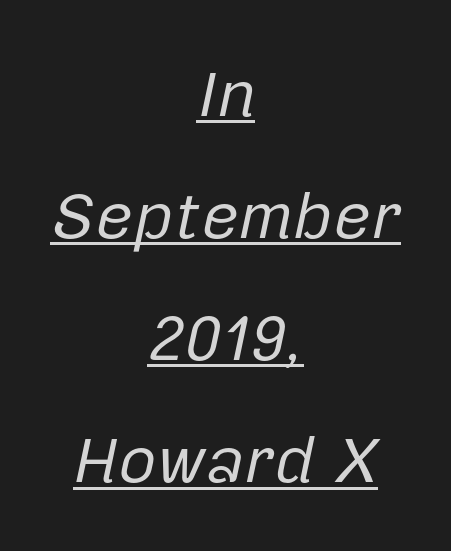
In designer terms, the underline attribute is active on this setting. The passage shown has conventional tracking throughout. Is this a heavy cut? Hardly; it is regular or lighter. Notice how the passage keeps no hard edge, just a central spine.
